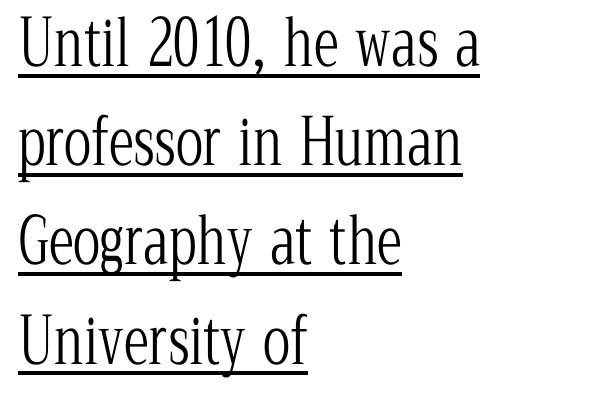
A typesetter would mark this as roman, not italic. Looks like regular typesetting: each glyph gets only the width it needs. Caption: multi-line text, flush left, ragged right. Serif or sans? Serif — the stroke terminals have little feet.
